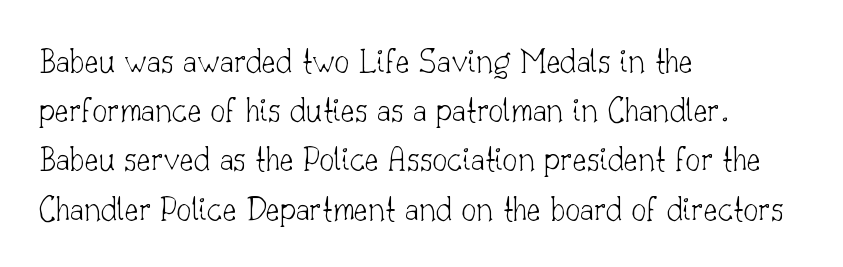
Italic: no, the glyphs are upright roman. Spacing between characters is what you'd get straight out of the box. Beneath every word, the page is bare. Each letter keeps its own natural width here, so spacing adapts to shape.
